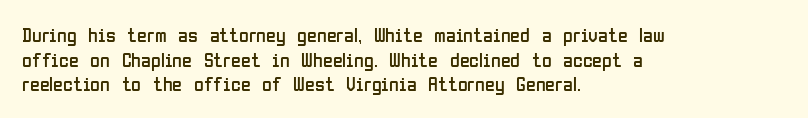
The image shows 20 px text type, upright; set left-aligned, line spacing 1.23x, normal letter spacing, not underlined.
